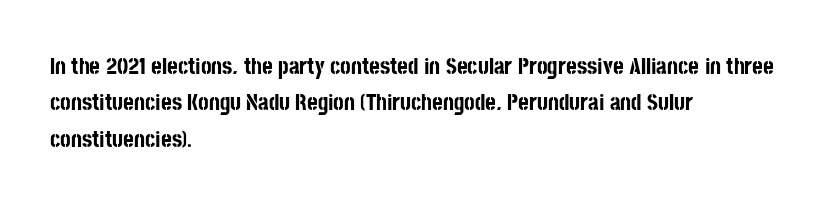
{"italic": "no", "bold": "yes", "underline": "no", "align": "left", "line_spacing": "normal", "line_spacing_ratio": 1.58, "letter_spacing": "normal", "letter_spacing_em": 0.0, "glyph_px": 23}
